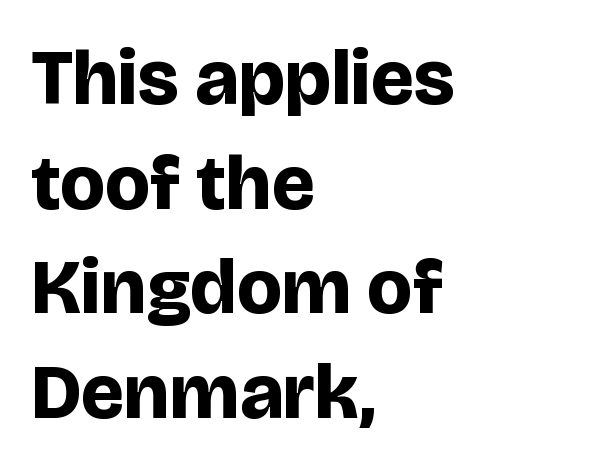
{"serif": "no", "italic": "no", "bold": "yes", "weight": "bold", "width": "normal", "stroke_contrast": "low", "x_height": "large", "monospaced": "no", "underline": "no", "align": "left", "line_spacing": "normal", "line_spacing_ratio": 1.34, "letter_spacing": "normal", "letter_spacing_em": 0.0, "glyph_px": 78}
